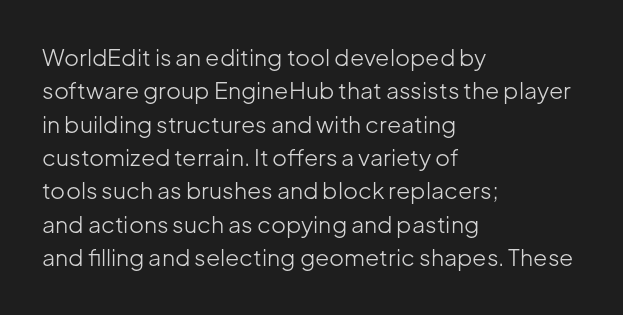
How would I describe the line gaps? Plain and ordinary. Just letters on the line, the space beneath them empty. Alignment: flush left. In terms of posture, this sample is upright.
